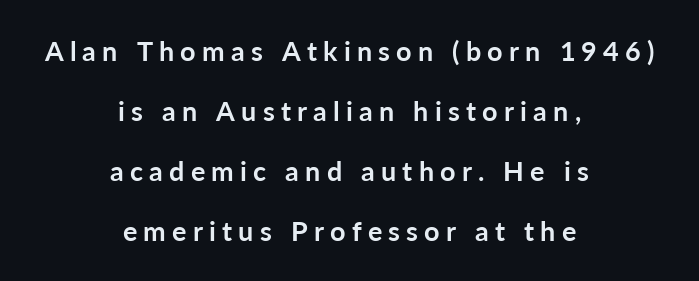
Q: Is the text bold? A: Yes.
Q: Is the text italic (slanted)? A: No, it is upright.
Q: Is the text underlined? A: No.
Q: How is the paragraph aligned? A: Centered.
Q: Is the spacing between letters normal or unusually wide? A: Unusually wide.
Q: Is the spacing between lines tight, normal or loose? A: Loose.
